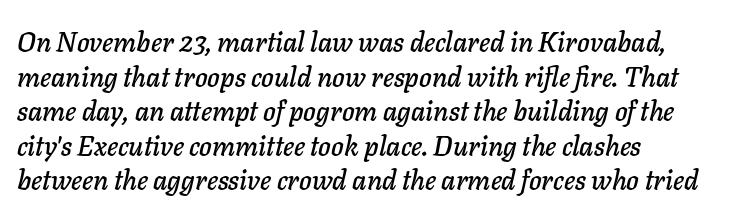
The axis of the letterforms is tilted away from vertical. The words here are not underlined. Short and long lines alike share a common starting point at left. What stands out about the letter spacing? Nothing — it is the standard amount. Regarding leading, the lines here are spaced in the standard way.
